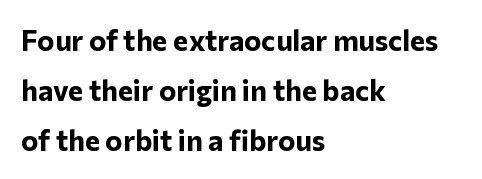
Line starts are locked; line ends wander. The space directly below the letters is spotless. Typographic density is high because the face is bold. This sample uses a sans-serif face. You could not count columns in this text — the font is proportionally spaced.
